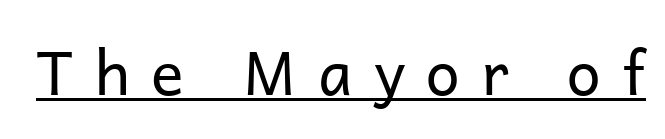
The image shows 61 px regular-weight sans-serif type, upright; set unusually wide letter spacing (+0.35 em), underlined; low stroke contrast and a medium x-height.
